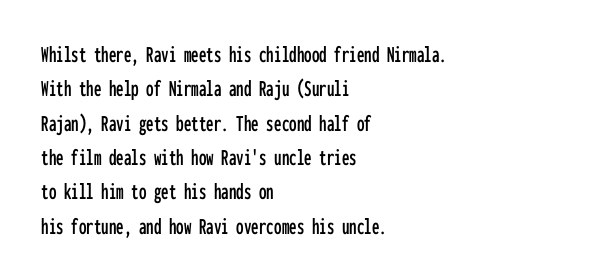
Q: Is the text italic (slanted)? A: No, it is upright.
Q: Is the text underlined? A: No.
Q: How is the paragraph aligned? A: Left-aligned.
Q: Is the spacing between letters normal or unusually wide? A: Normal.
Q: Is the spacing between lines tight, normal or loose? A: Normal.
